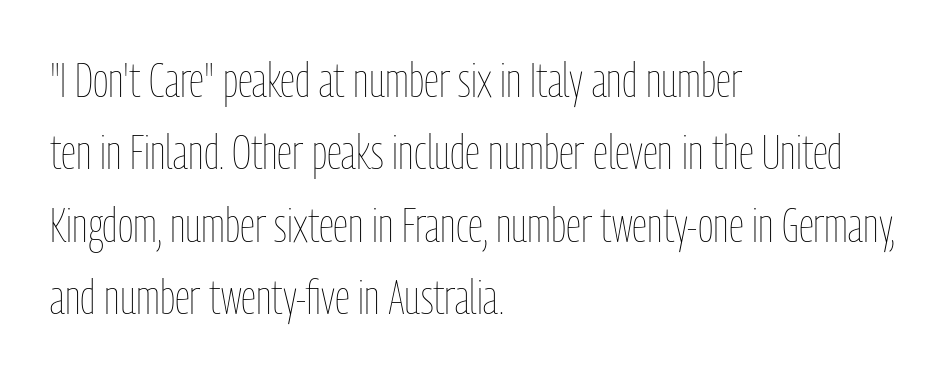
Nobody drew a line under any word here. How are the letters spaced? Ordinarily, with no added tracking. Counters stay open thanks to moderate or lighter strokes. The face used here is proportionally spaced, like ordinary book or web type.
